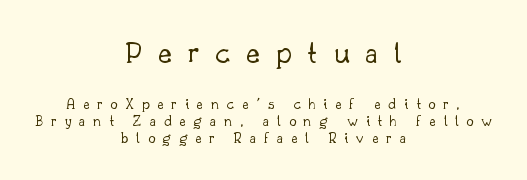
{"italic": "no", "bold": "no", "weight": "light", "width": "normal", "stroke_contrast": "low", "x_height": "small", "monospaced": "no", "underline": "no", "align": "center", "line_spacing": "tight", "line_spacing_ratio": 1.05, "letter_spacing": "wide", "letter_spacing_em": 0.48, "larger_block": "first", "size_ratio": 2.06, "glyph_px": 33}
